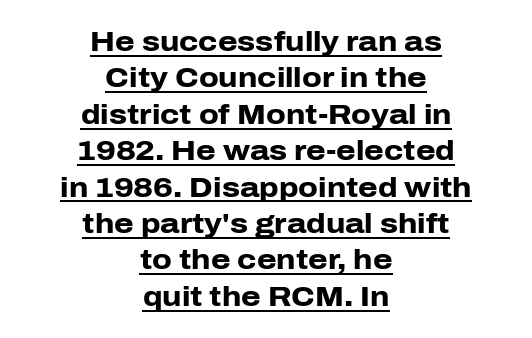
{"serif": "no", "italic": "no", "bold": "yes", "weight": "heavy", "width": "normal", "stroke_contrast": "low", "x_height": "medium", "monospaced": "no", "underline": "yes", "align": "center", "line_spacing": "normal", "line_spacing_ratio": 1.3, "letter_spacing": "normal", "letter_spacing_em": 0.0, "glyph_px": 28}
